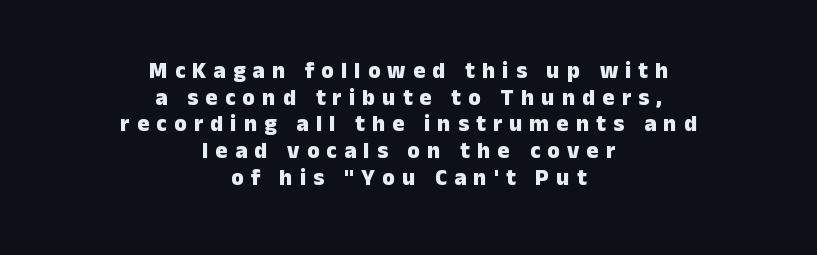
{"italic": "no", "bold": "yes", "underline": "no", "align": "center", "line_spacing_ratio": 1.16, "letter_spacing": "wide", "letter_spacing_em": 0.31, "glyph_px": 23}
